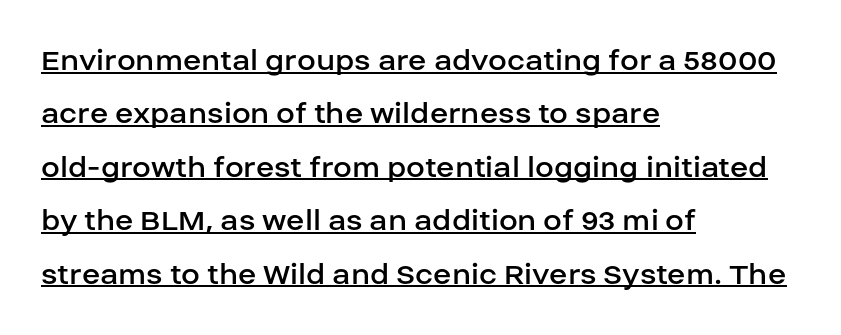
The image shows 34 px regular-weight sans-serif type, upright; set left-aligned, normal line spacing (1.57x), normal letter spacing, underlined; low stroke contrast and a large x-height.
